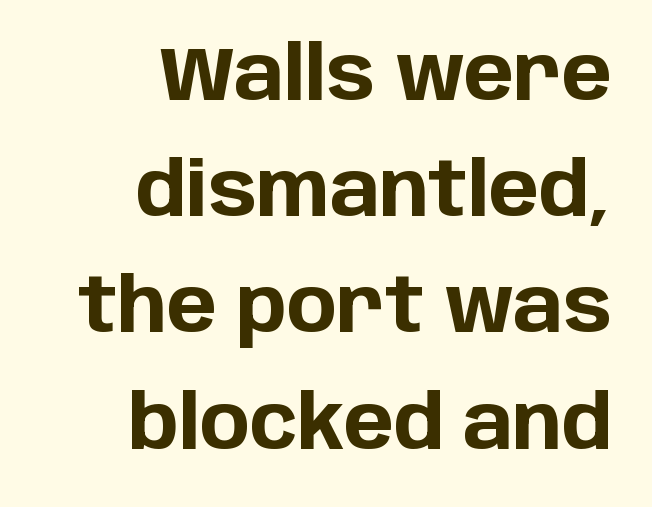
If you measured baseline to baseline, you'd find a middling distance. This sample uses an upright cut, with every glyph sitting square on the baseline. Default kerning and tracking; the words read as compact shapes. A full-strength bold gives these letters their thick strokes. Is this a fixed-width face? No — the glyphs have proportional, varying widths.
